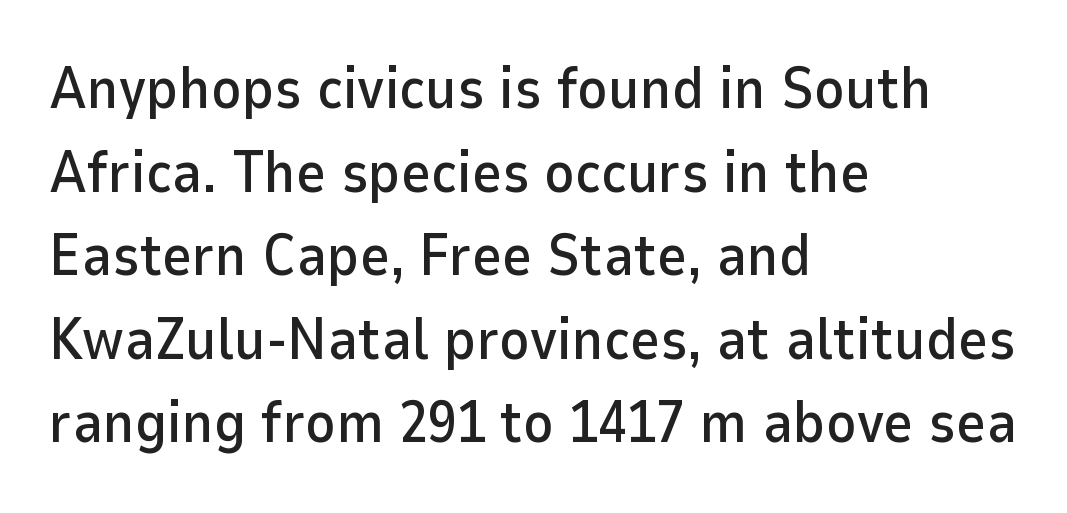
The image shows 58 px sans-serif type, upright; set left-aligned, normal line spacing (1.44x), normal letter spacing, not underlined; low stroke contrast and a medium x-height.
